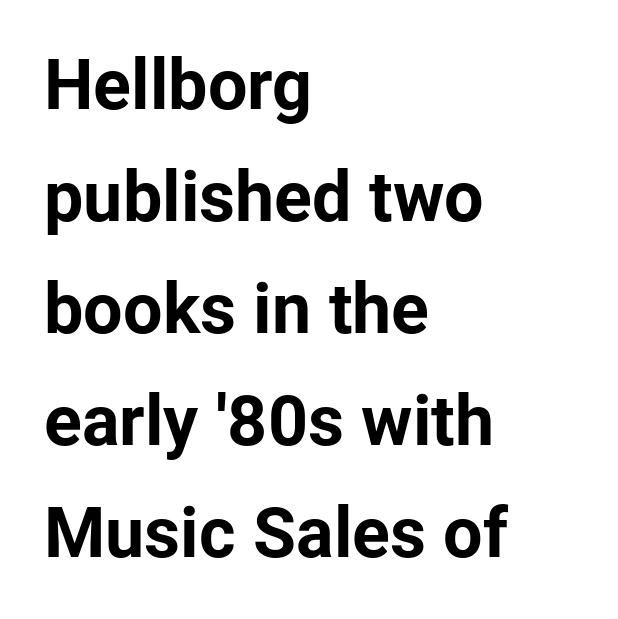
{"serif": "no", "italic": "no", "bold": "yes", "weight": "bold", "width": "normal", "stroke_contrast": "low", "x_height": "medium", "monospaced": "no", "underline": "no", "align": "left", "line_spacing": "normal", "line_spacing_ratio": 1.6, "letter_spacing": "normal", "letter_spacing_em": 0.0, "glyph_px": 70}
